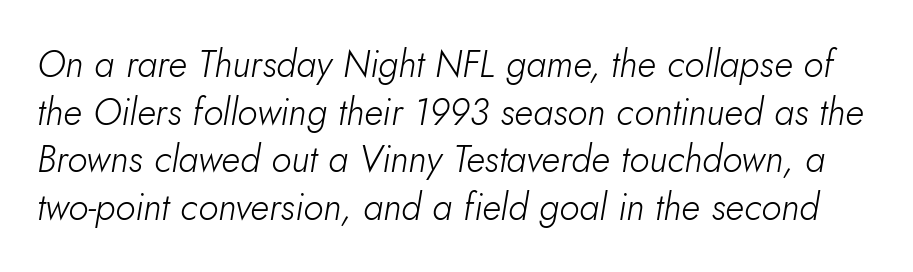
{"italic": "yes", "lean": "right", "slant_degrees": 10, "bold": "no", "weight": "light", "width": "normal", "stroke_contrast": "low", "x_height": "small", "monospaced": "no", "underline": "no", "line_spacing": "normal", "line_spacing_ratio": 1.29, "letter_spacing": "normal", "letter_spacing_em": 0.0, "glyph_px": 37}
